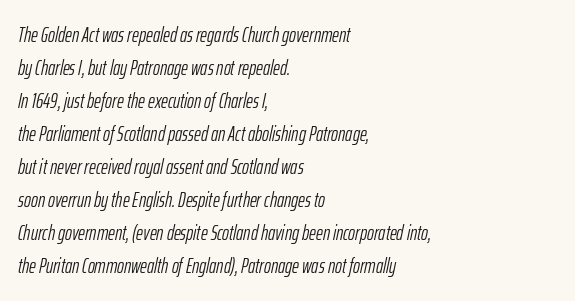
Q: Is the text bold? A: No.
Q: Is the text italic (slanted)? A: Yes, it leans right by about 12 degrees.
Q: Is the text underlined? A: No.
Q: How is the paragraph aligned? A: Left-aligned.
Q: Is the spacing between letters normal or unusually wide? A: Normal.
Q: Is the spacing between lines tight, normal or loose? A: Normal.
